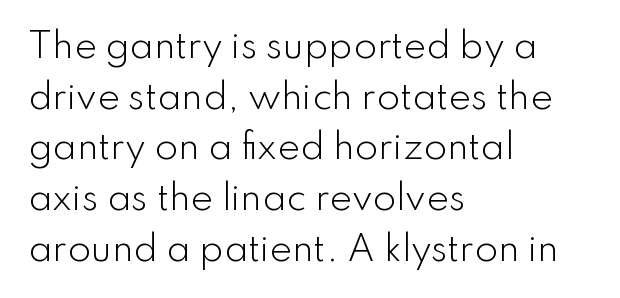
The image shows 34 px light sans-serif type, upright; set left-aligned, normal line spacing (1.49x), normal letter spacing, not underlined; low stroke contrast and a small x-height.
